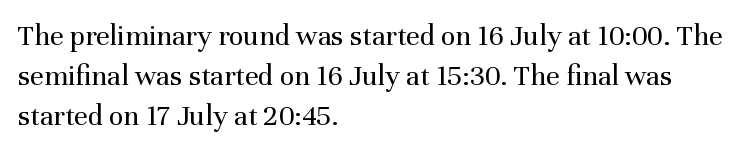
{"serif": "yes", "italic": "no", "bold": "no", "weight": "regular", "width": "normal", "stroke_contrast": "medium", "x_height": "medium", "monospaced": "no", "underline": "no", "align": "left", "line_spacing": "normal", "line_spacing_ratio": 1.34, "letter_spacing": "normal", "letter_spacing_em": 0.0, "glyph_px": 30}
